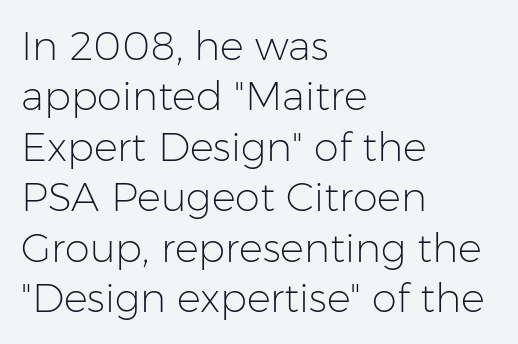
The image shows 40 px light sans-serif type, upright; set left-aligned, normal line spacing (1.26x), normal letter spacing, not underlined; low stroke contrast and a medium x-height.
